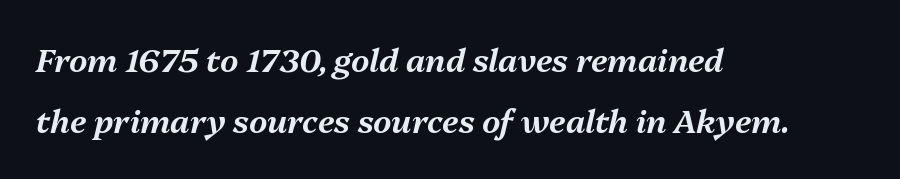
The image shows 32 px text type, italic (leaning right); set left-aligned, loose line spacing (1.91x), normal letter spacing, not underlined; medium stroke contrast and a medium x-height.
